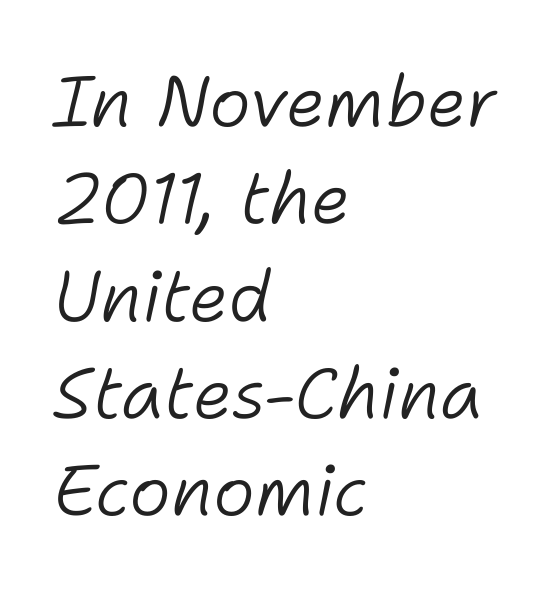
Just letters on the line, the space beneath them empty. Compared with ordinary roman type, these characters are visibly tilted. Think of a printed novel: that variable character pitch is what you see here. Is the type heavy? It reads as light-to-regular instead.
